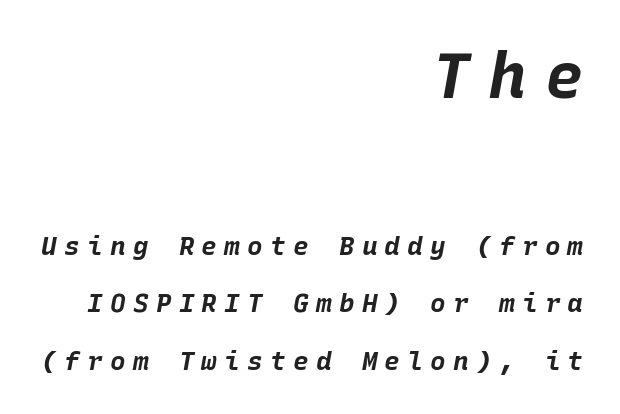
The image shows 64 px bold type, italic (leaning right), monospaced; set right-aligned, loose line spacing (2.21x), unusually wide letter spacing (+0.28 em), not underlined; the first (top) block is 2.46x larger; low stroke contrast and a large x-height.
